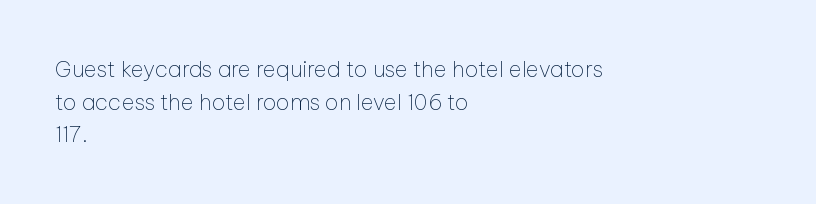
Rows of type keep a routine distance in the vertical direction. The space beneath each line is pristine and unruled. Which margin do the lines hug? The left one — the right edge is uneven. The letterforms sit shoulder to shoulder at normal distance.
